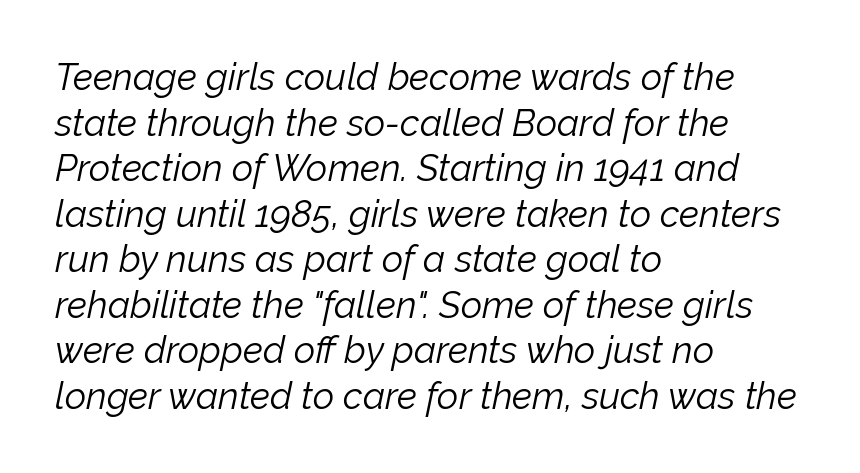
{"italic": "yes", "lean": "right", "slant_degrees": 12, "bold": "no", "weight": "light", "width": "normal", "stroke_contrast": "low", "x_height": "medium", "monospaced": "no", "underline": "no", "align": "left", "line_spacing_ratio": 1.23, "letter_spacing": "normal", "letter_spacing_em": 0.0, "glyph_px": 37}
